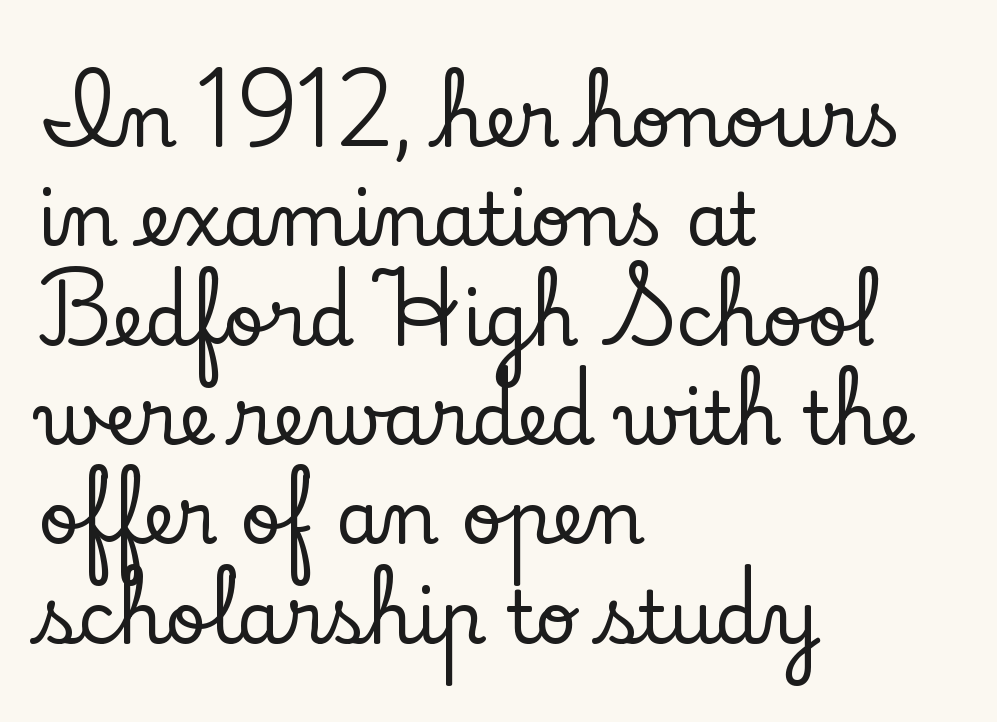
The image shows 72 px serif type, upright; set left-aligned, normal line spacing (1.38x), normal letter spacing, not underlined; low stroke contrast and a small x-height.
